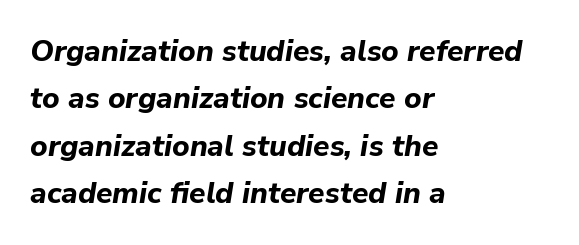
{"italic": "yes", "lean": "right", "slant_degrees": 9, "bold": "yes", "weight": "bold", "width": "normal", "stroke_contrast": "low", "x_height": "medium", "monospaced": "no", "underline": "no", "align": "left", "line_spacing": "normal", "line_spacing_ratio": 1.58, "letter_spacing": "normal", "letter_spacing_em": 0.0, "glyph_px": 30}
